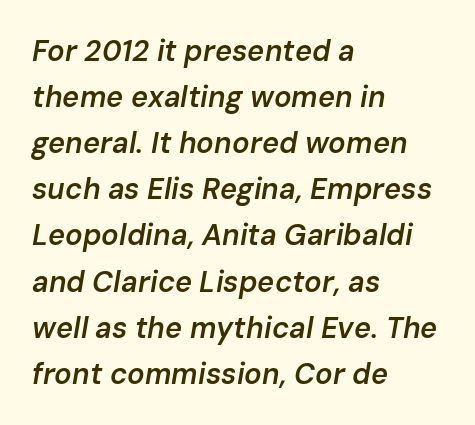
Type without underlining. The lettering tilts uniformly, giving the passage an italic look. As a designer I'd log this as weight 600, semibold. The text block is weighted toward the left margin, trailing off unevenly rightward. The letters advance in unequal steps, a hallmark of proportional type. What stands out about the letter spacing? Nothing — it is the standard amount.
